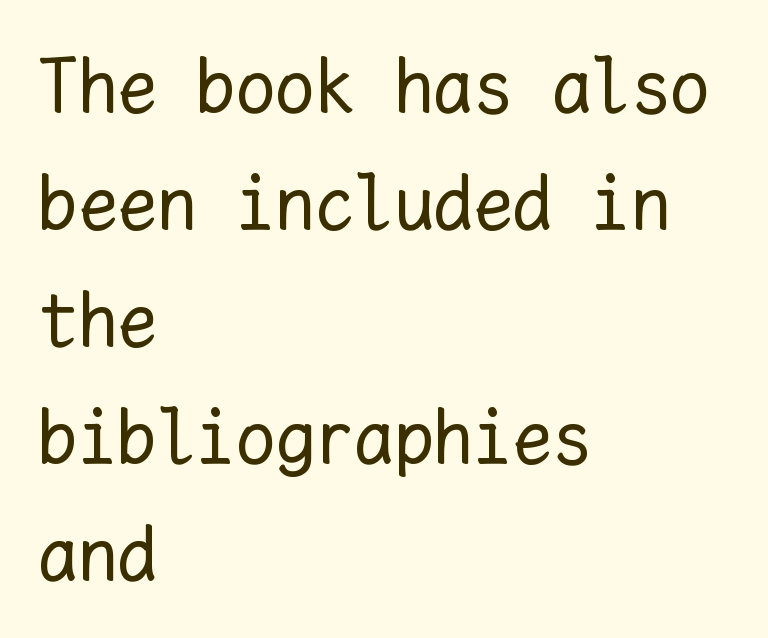
The image shows 79 px regular-weight type, upright, monospaced; set left-aligned, normal line spacing (1.48x), normal letter spacing, not underlined; low stroke contrast and a medium x-height.
